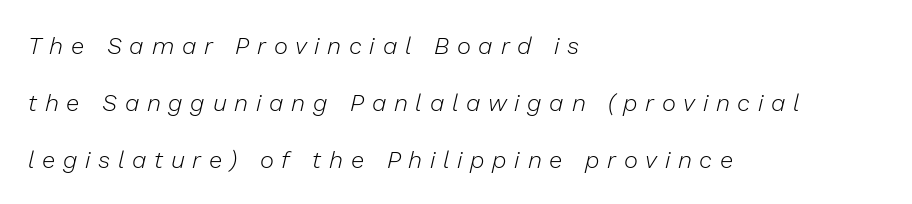
Casual observation: everything's shoved over to the left. Summary of weight: not heavy and not bold. The tracking reads as deliberately expanded to a designer's eye. Check under the words: just untouched page.
